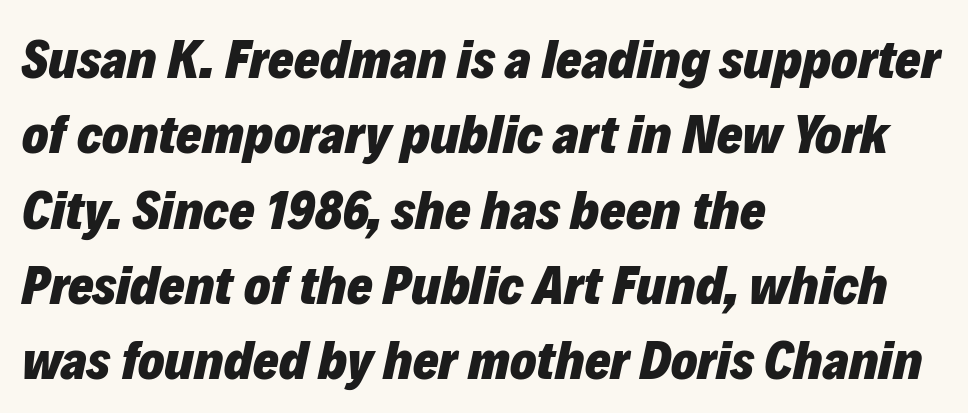
Honestly, there is no underline to notice here at all. Characters follow at the spacing the type designer built in. Set as a true bold cut, around the 700 mark. The setting favours the left margin, as ordinary paragraphs usually do. Horizontal bands of white between lines are of average thickness.
